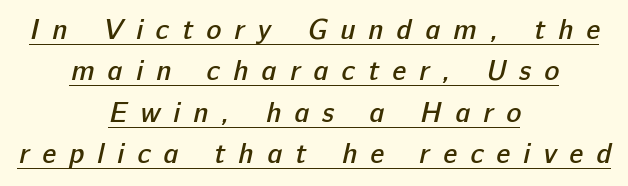
Q: Is the text bold? A: Semi-bold.
Q: Is the typeface a serif or a sans-serif typeface? A: Sans-serif.
Q: Is the text underlined? A: Yes.
Q: How is the paragraph aligned? A: Centered.
Q: Is the spacing between letters normal or unusually wide? A: Unusually wide.
Q: Is the spacing between lines tight, normal or loose? A: Normal.
Q: Width (condensed, normal, or wide)? A: Normal.
Q: Stroke contrast? A: Low.
Q: x-height? A: Medium.
Q: Monospaced? A: No.
